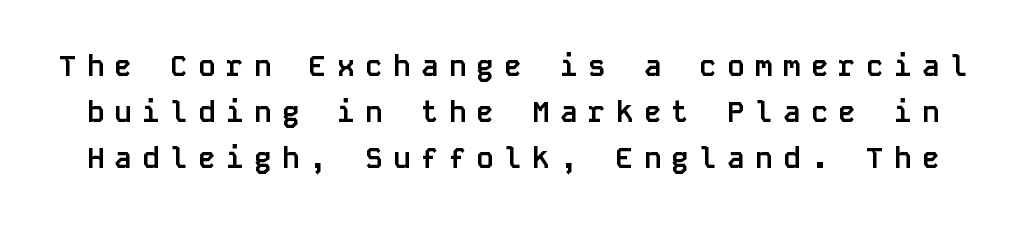
The image shows 29 px semibold sans-serif type, upright, monospaced; set normal line spacing (1.59x), unusually wide letter spacing (+0.36 em), not underlined; low stroke contrast and a large x-height.
